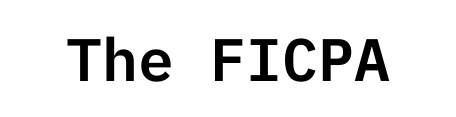
The image shows 60 px sans-serif type, upright; set normal letter spacing, not underlined; low stroke contrast and a medium x-height.
